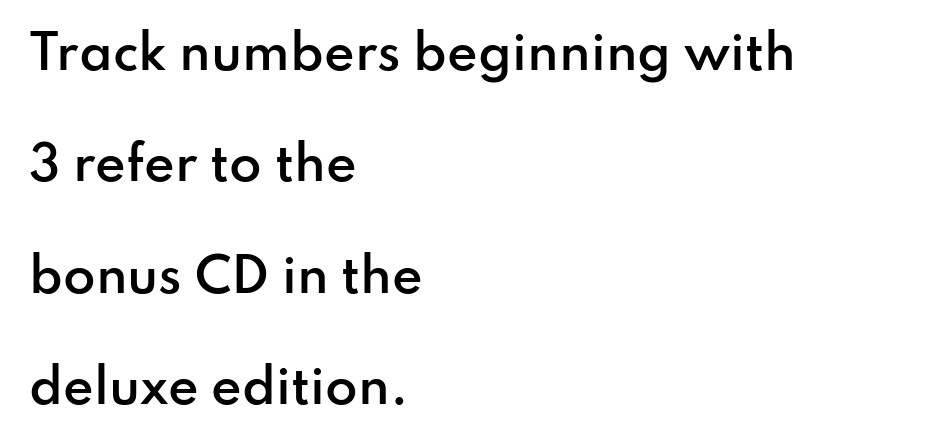
The image shows 47 px semibold sans-serif type, upright; set left-aligned, loose line spacing (2.37x), normal letter spacing, not underlined; low stroke contrast and a small x-height.
